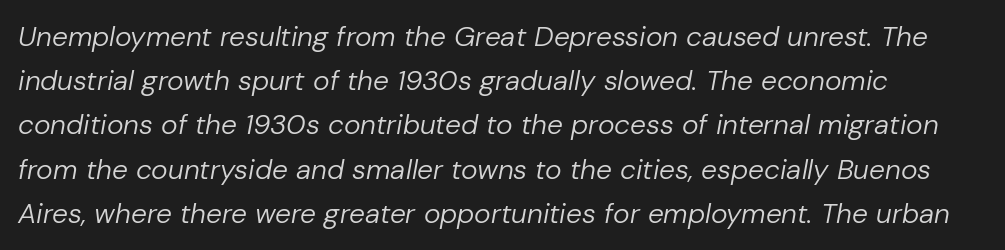
Q: Is the text bold? A: No.
Q: Is the text italic (slanted)? A: Yes, it leans right by about 10 degrees.
Q: Is the text underlined? A: No.
Q: How is the paragraph aligned? A: Left-aligned.
Q: Is the spacing between letters normal or unusually wide? A: Normal.
Q: Is the spacing between lines tight, normal or loose? A: Normal.
Q: Width (condensed, normal, or wide)? A: Normal.
Q: Stroke contrast? A: Low.
Q: x-height? A: Medium.
Q: Monospaced? A: No.
